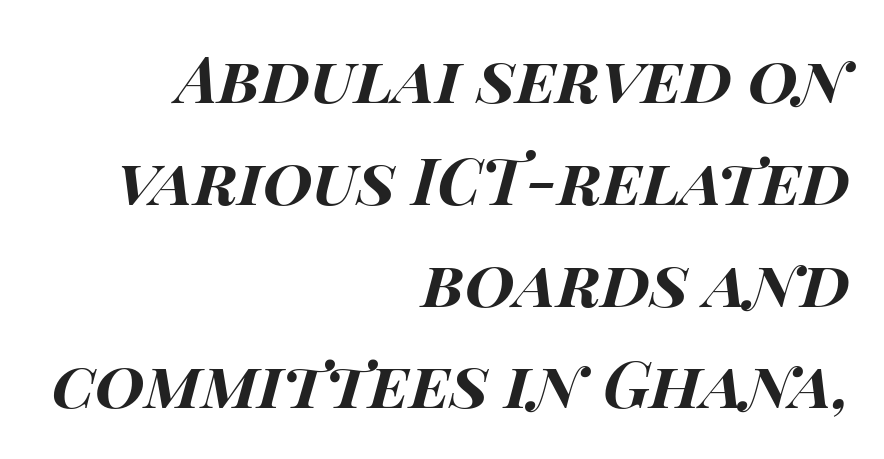
{"italic": "yes", "lean": "right", "slant_degrees": 14, "bold": "yes", "weight": "bold", "width": "wide", "stroke_contrast": "high", "x_height": "large", "monospaced": "no", "underline": "no", "align": "right", "line_spacing": "normal", "line_spacing_ratio": 1.59, "letter_spacing": "normal", "letter_spacing_em": 0.0, "glyph_px": 64}
